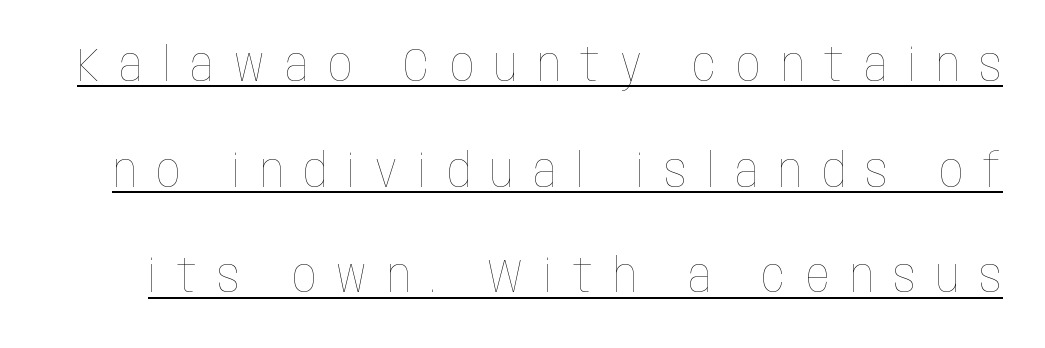
{"italic": "no", "bold": "no", "weight": "thin", "width": "condensed", "stroke_contrast": "low", "x_height": "large", "monospaced": "no", "underline": "yes", "line_spacing": "loose", "line_spacing_ratio": 2.25, "letter_spacing": "wide", "letter_spacing_em": 0.43, "glyph_px": 47}
